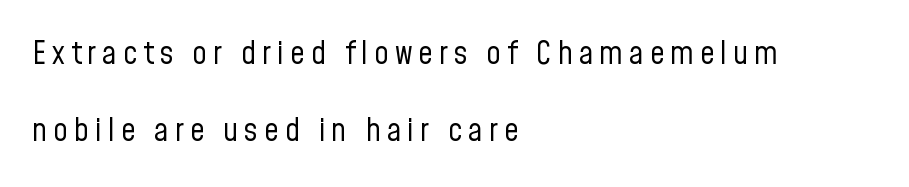
The weight tops out at a normal text grade. Whoever set this chose breathing room over compactness in the vertical rhythm. A classic flush-left, rag-right setting is used for this passage. Here the designer chose a conventional face with non-uniform glyph widths. This is the regular roman posture of the typeface.
